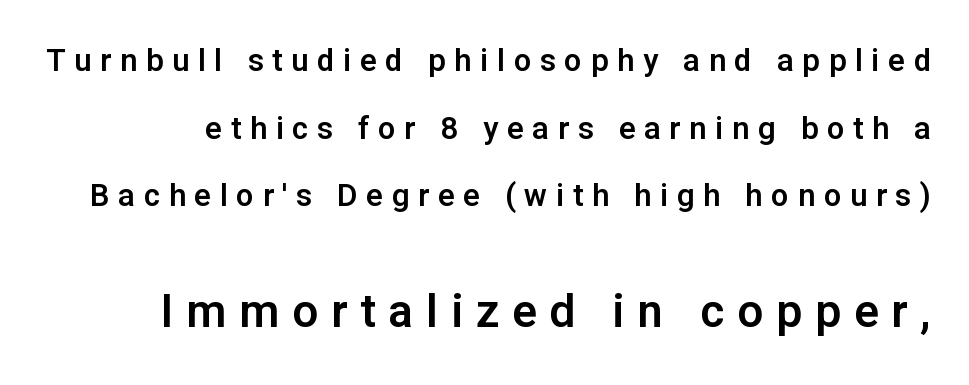
Q: Is the text italic (slanted)? A: No, it is upright.
Q: Is the typeface a serif or a sans-serif typeface? A: Sans-serif.
Q: Is the text underlined? A: No.
Q: Is the spacing between letters normal or unusually wide? A: Unusually wide.
Q: Is the spacing between lines tight, normal or loose? A: Loose.
Q: Which block of text is set in a larger size, the first (top) or the second (bottom)? A: The second (bottom) one.
Q: Width (condensed, normal, or wide)? A: Normal.
Q: Stroke contrast? A: Low.
Q: x-height? A: Medium.
Q: Monospaced? A: No.
